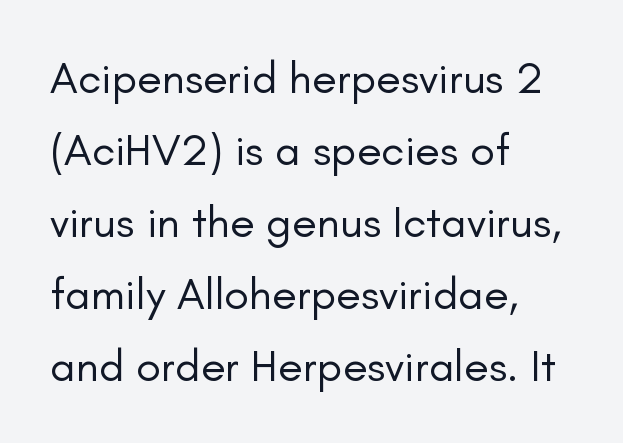
The image shows 45 px regular-weight sans-serif type, upright; set left-aligned, normal line spacing (1.6x), normal letter spacing, not underlined; low stroke contrast and a small x-height.
